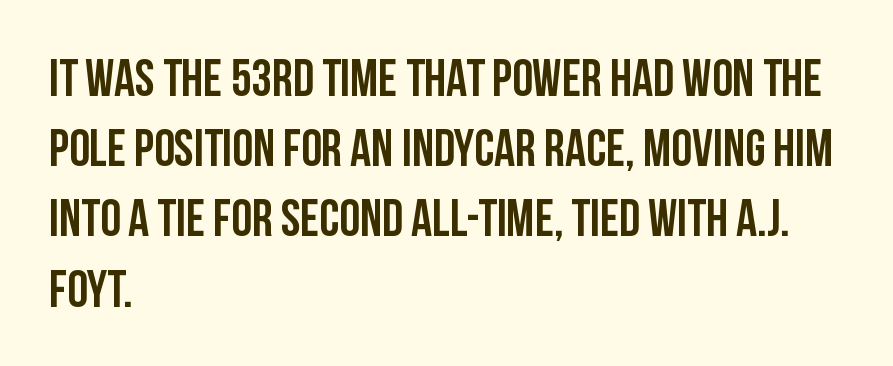
The image shows 52 px condensed sans-serif type, upright; set left-aligned, normal line spacing (1.35x), normal letter spacing, not underlined; low stroke contrast and a large x-height.
